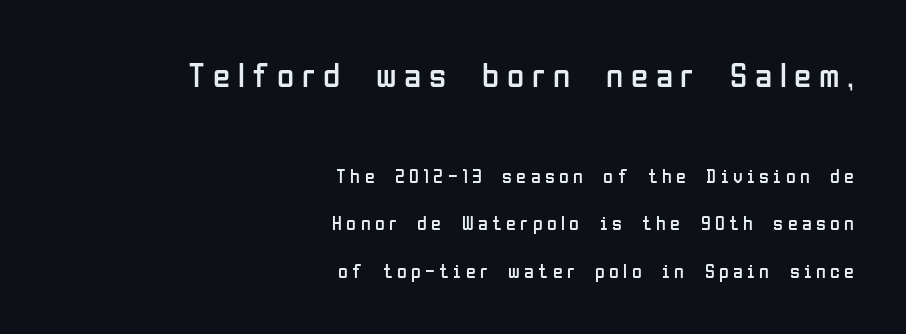
Q: Is the text bold? A: No.
Q: Is the text italic (slanted)? A: No, it is upright.
Q: Is the typeface a serif or a sans-serif typeface? A: Sans-serif.
Q: Is the text underlined? A: No.
Q: How is the paragraph aligned? A: Right-aligned.
Q: Is the spacing between letters normal or unusually wide? A: Unusually wide.
Q: Is the spacing between lines tight, normal or loose? A: Loose.
Q: Which block of text is set in a larger size, the first (top) or the second (bottom)? A: The first (top) one.
Q: Width (condensed, normal, or wide)? A: Condensed.
Q: Stroke contrast? A: Low.
Q: x-height? A: Medium.
Q: Monospaced? A: No.
